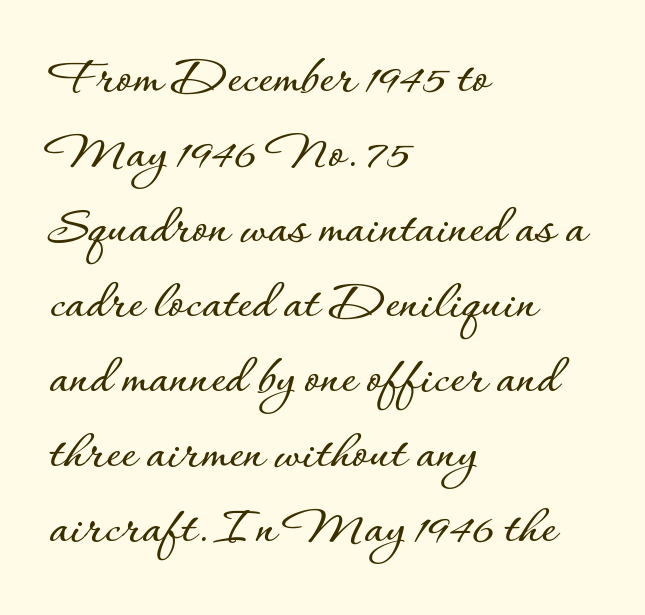
Leading: standard. Is this a fixed-width face? No — the glyphs have proportional, varying widths. Underlining? Definitely not there. In CSS terms this would be text-align: left.
